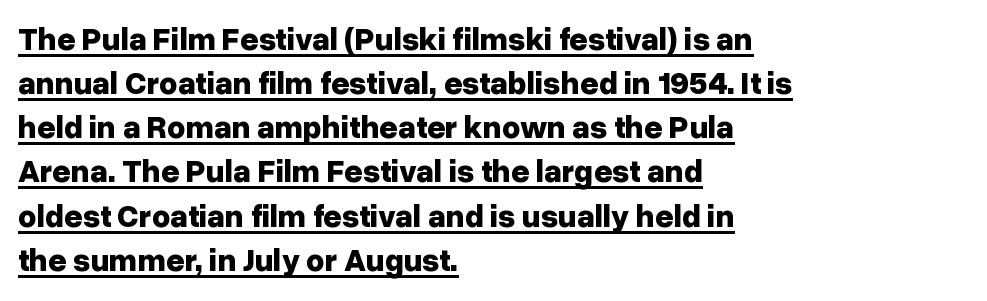
The image shows 32 px bold sans-serif type, upright; set left-aligned, normal line spacing (1.38x), normal letter spacing, underlined; low stroke contrast and a medium x-height.
